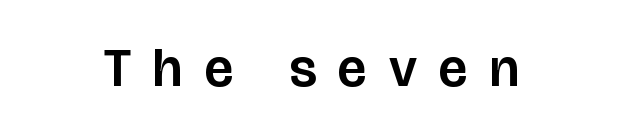
Q: Is the text italic (slanted)? A: No, it is upright.
Q: Is the typeface a serif or a sans-serif typeface? A: Sans-serif.
Q: Is the text underlined? A: No.
Q: Is the spacing between letters normal or unusually wide? A: Unusually wide.
Q: Width (condensed, normal, or wide)? A: Normal.
Q: Stroke contrast? A: Low.
Q: x-height? A: Large.
Q: Monospaced? A: No.
